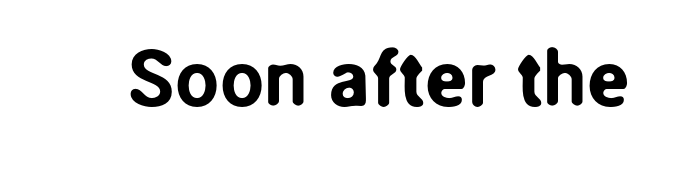
{"serif": "no", "italic": "no", "width": "normal", "stroke_contrast": "low", "x_height": "medium", "monospaced": "no", "underline": "no", "letter_spacing": "normal", "letter_spacing_em": 0.0, "glyph_px": 79}
